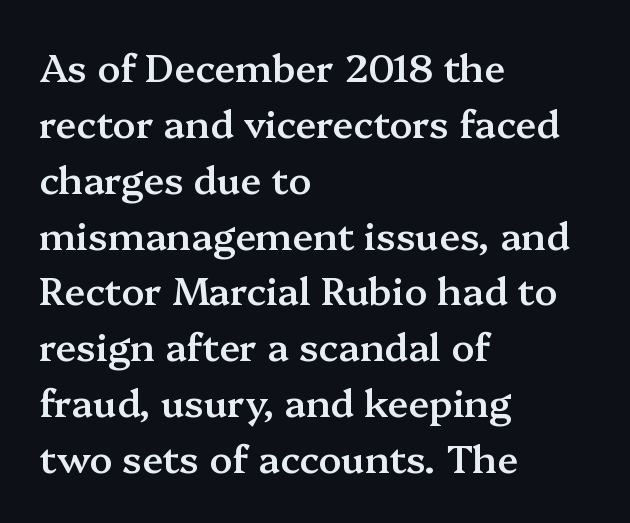
Q: Is the text bold? A: Semi-bold.
Q: Is the text italic (slanted)? A: No, it is upright.
Q: Is the typeface a serif or a sans-serif typeface? A: Serif.
Q: Is the text underlined? A: No.
Q: How is the paragraph aligned? A: Left-aligned.
Q: Is the spacing between letters normal or unusually wide? A: Normal.
Q: Is the spacing between lines tight, normal or loose? A: Normal.
Q: Width (condensed, normal, or wide)? A: Normal.
Q: Stroke contrast? A: Medium.
Q: x-height? A: Medium.
Q: Monospaced? A: No.
